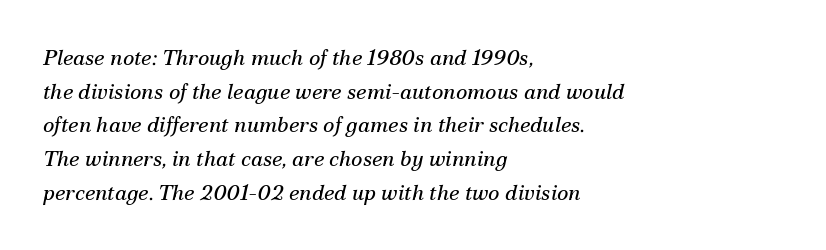
{"italic": "yes", "lean": "right", "slant_degrees": 12, "bold": "no", "underline": "no", "align": "left", "line_spacing": "normal", "line_spacing_ratio": 1.53, "letter_spacing": "normal", "letter_spacing_em": 0.0, "glyph_px": 22}
